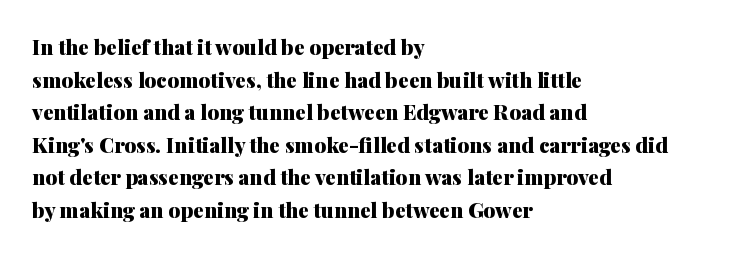
{"italic": "no", "bold": "yes", "underline": "no", "align": "left", "line_spacing": "normal", "line_spacing_ratio": 1.55, "letter_spacing": "normal", "letter_spacing_em": 0.0, "glyph_px": 21}
